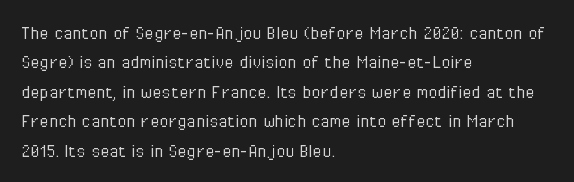
Q: Is the text bold? A: No.
Q: Is the text italic (slanted)? A: No, it is upright.
Q: Is the text underlined? A: No.
Q: How is the paragraph aligned? A: Left-aligned.
Q: Is the spacing between letters normal or unusually wide? A: Normal.
Q: Is the spacing between lines tight, normal or loose? A: Normal.
